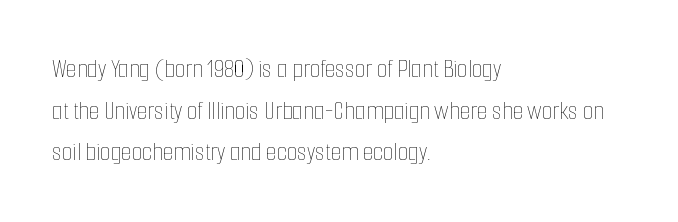
This sample uses an upright cut, with every glyph sitting square on the baseline. Lines of text with bare space underneath. The setting favours the left margin, as ordinary paragraphs usually do. Leading: standard. The typesetting does not lean heavy: it is not bold. You could call the tracking neutral — neither tight nor loose.
